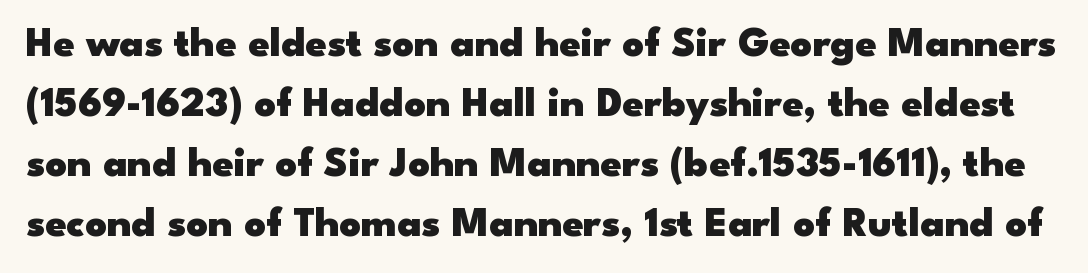
Q: Is the text bold? A: Yes.
Q: Is the text italic (slanted)? A: No, it is upright.
Q: Is the typeface a serif or a sans-serif typeface? A: Sans-serif.
Q: Is the text underlined? A: No.
Q: Is the spacing between letters normal or unusually wide? A: Normal.
Q: Is the spacing between lines tight, normal or loose? A: Normal.
Q: Width (condensed, normal, or wide)? A: Wide.
Q: Stroke contrast? A: Low.
Q: x-height? A: Small.
Q: Monospaced? A: No.
